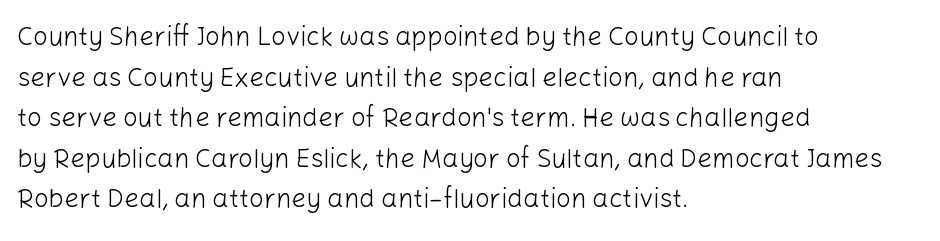
The image shows 26 px text type, upright; set left-aligned, normal line spacing (1.56x), normal letter spacing, not underlined.
